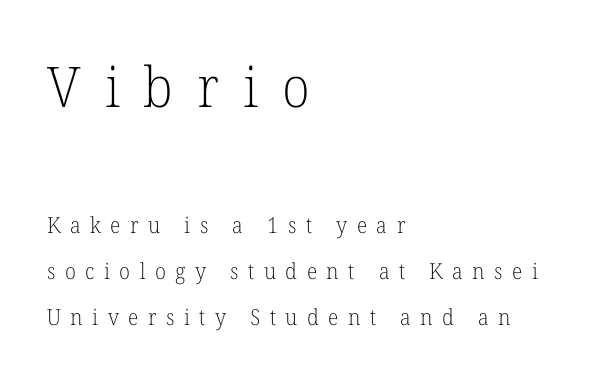
The image shows 56 px light serif type, upright; set left-aligned, loose line spacing (2.09x), unusually wide letter spacing (+0.43 em), not underlined; the first (top) block is 2.55x larger; low stroke contrast and a medium x-height.
